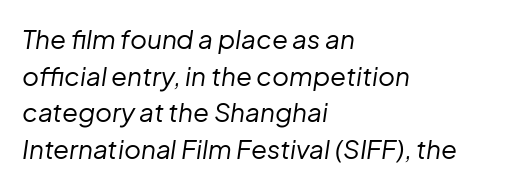
{"italic": "yes", "lean": "right", "slant_degrees": 8, "bold": "no", "underline": "no", "align": "left", "line_spacing": "normal", "line_spacing_ratio": 1.41, "letter_spacing": "normal", "letter_spacing_em": 0.0, "glyph_px": 26}
